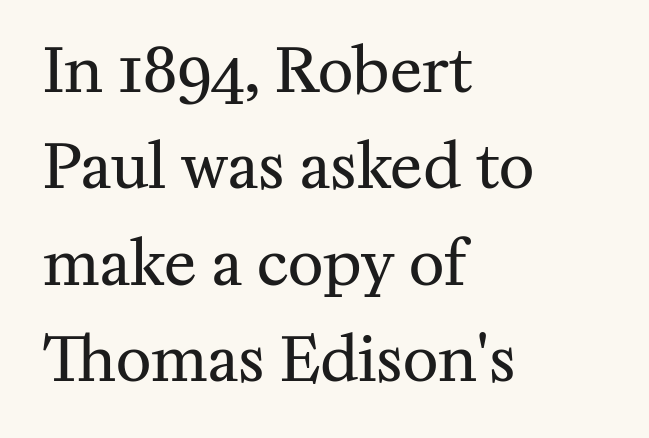
Leftover space on each line is placed entirely after the last word. The passage shown is typed in a proportional face where columns would drift. The letters carry serifs — small finishing strokes at the ends of their stems. The passage shown is not underscored anywhere. The letters stand upright; this is a roman face. Each new line begins a customary step beneath the previous one.
